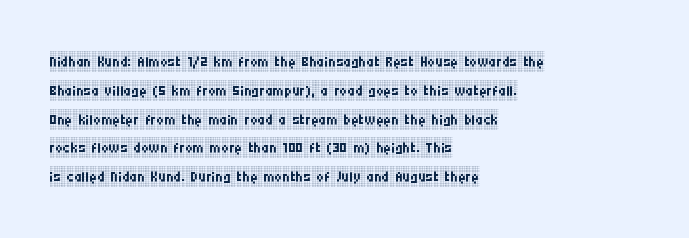
{"italic": "no", "bold": "no", "underline": "no", "align": "left", "line_spacing": "normal", "line_spacing_ratio": 1.37, "letter_spacing": "normal", "letter_spacing_em": 0.0, "glyph_px": 21}
